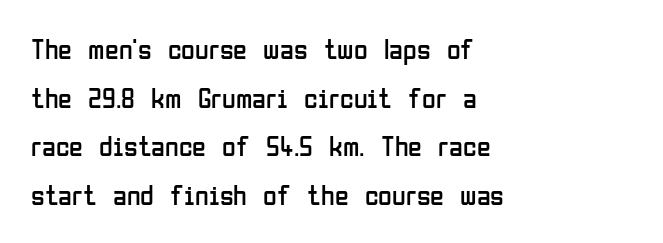
The image shows 28 px regular-weight, condensed sans-serif type, upright; set left-aligned, line spacing 1.74x, normal letter spacing, not underlined; low stroke contrast and a medium x-height.
